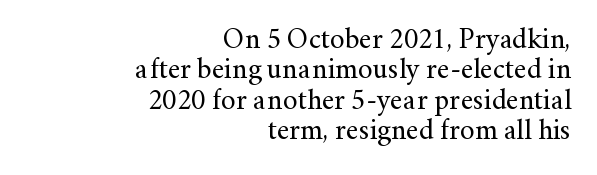
Nope, not italic — everything's standing straight. Little horizontal feet cap the strokes, marking this as serif type. These lines are rendered in a variable-pitch font. A bare baseline throughout the passage. The cut favours lightness, reaching ordinary text weight at its darkest. All the whitespace from short lines collects on the left.
